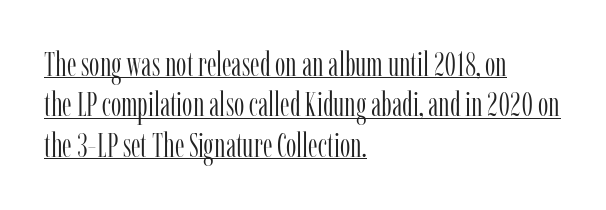
Q: Is the text bold? A: No.
Q: Is the text italic (slanted)? A: No, it is upright.
Q: Is the typeface a serif or a sans-serif typeface? A: Serif.
Q: Is the text underlined? A: Yes.
Q: How is the paragraph aligned? A: Left-aligned.
Q: Is the spacing between letters normal or unusually wide? A: Normal.
Q: Width (condensed, normal, or wide)? A: Condensed.
Q: Stroke contrast? A: Low.
Q: x-height? A: Medium.
Q: Monospaced? A: No.
